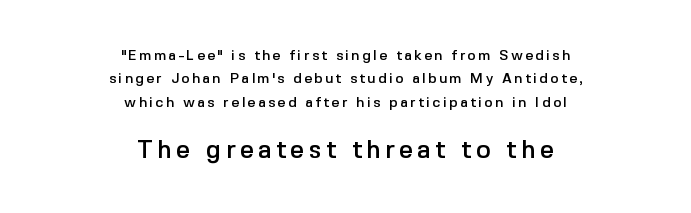
Any mark beneath the type? The region is blank. The font's upright variant was chosen for this text. A student would call this center alignment; a typographer would say set centered. In terms of leading, this rendering sits right in the middle. Compare the two chunks: the lower has the greater cap height.
